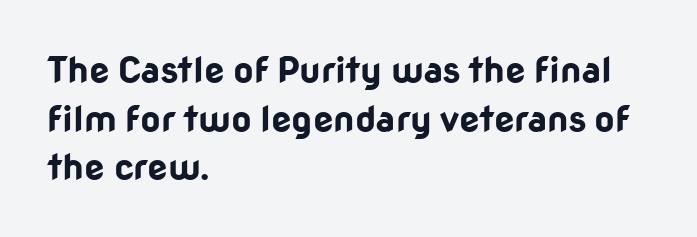
{"serif": "no", "italic": "no", "bold": "yes", "weight": "bold", "width": "normal", "stroke_contrast": "low", "x_height": "medium", "monospaced": "no", "underline": "no", "align": "left", "line_spacing": "normal", "line_spacing_ratio": 1.35, "letter_spacing": "normal", "letter_spacing_em": 0.0, "glyph_px": 36}
